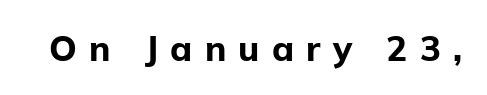
The horizontal fit of the characters is loose and conspicuously gappy. Heft: maximum for text — a bold. Unmarked baselines from the first word to the last. The rendering uses natural spacing where letterforms have individual widths.
